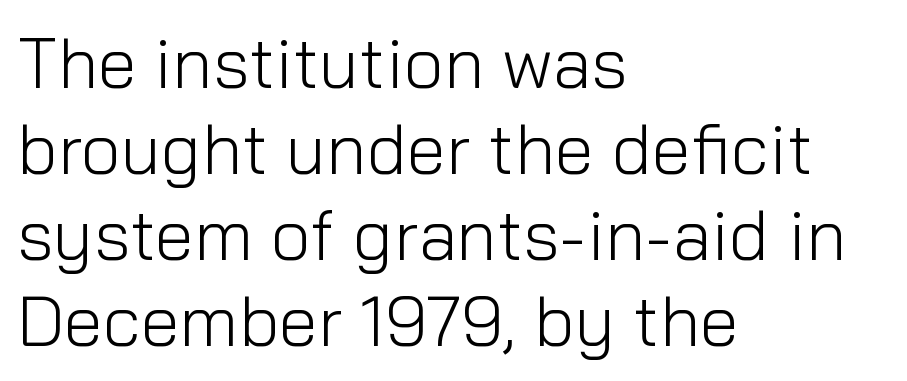
The passage shown is not underscored anywhere. Each line starts at the same left margin while the right side varies. The font sits on the lighter half of the weight spectrum, regular included. Grotesque or geometric, the face here clearly has no serifs. Ascenders rise straight up at ninety degrees.
